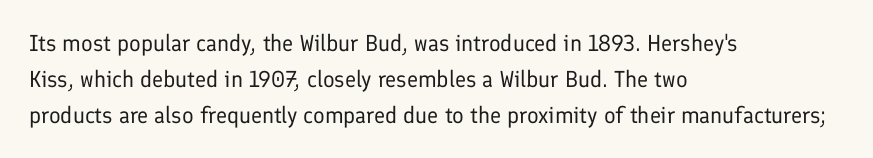
Q: Is the text bold? A: No.
Q: Is the text italic (slanted)? A: No, it is upright.
Q: Is the text underlined? A: No.
Q: How is the paragraph aligned? A: Left-aligned.
Q: Is the spacing between letters normal or unusually wide? A: Normal.
Q: Is the spacing between lines tight, normal or loose? A: Normal.
